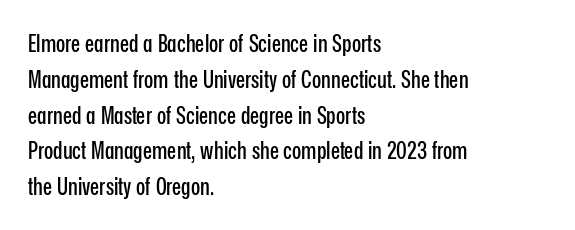
{"italic": "no", "underline": "no", "align": "left", "line_spacing": "normal", "line_spacing_ratio": 1.49, "letter_spacing": "normal", "letter_spacing_em": 0.0, "glyph_px": 24}
